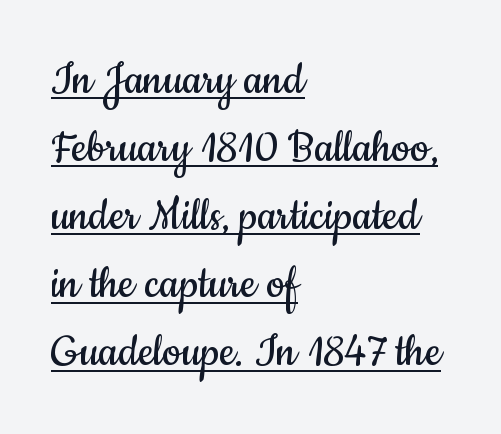
{"serif": "no", "bold": "no", "weight": "regular", "width": "condensed", "stroke_contrast": "low", "x_height": "small", "monospaced": "no", "underline": "yes", "align": "left", "line_spacing": "normal", "line_spacing_ratio": 1.31, "letter_spacing": "normal", "letter_spacing_em": 0.0, "glyph_px": 52}
